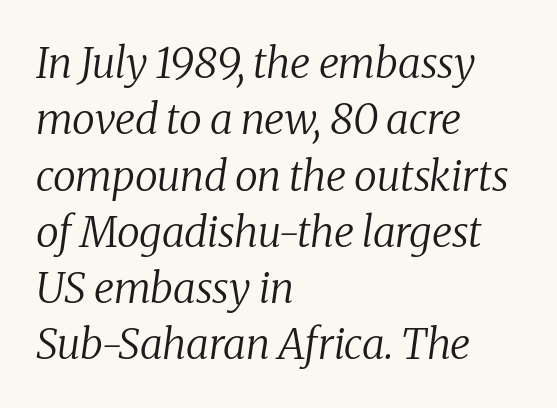
{"serif": "yes", "italic": "yes", "lean": "right", "slant_degrees": 8, "bold": "no", "weight": "regular", "width": "normal", "stroke_contrast": "medium", "x_height": "medium", "monospaced": "no", "underline": "no", "align": "left", "line_spacing": "normal", "line_spacing_ratio": 1.34, "letter_spacing": "normal", "letter_spacing_em": 0.0, "glyph_px": 42}
